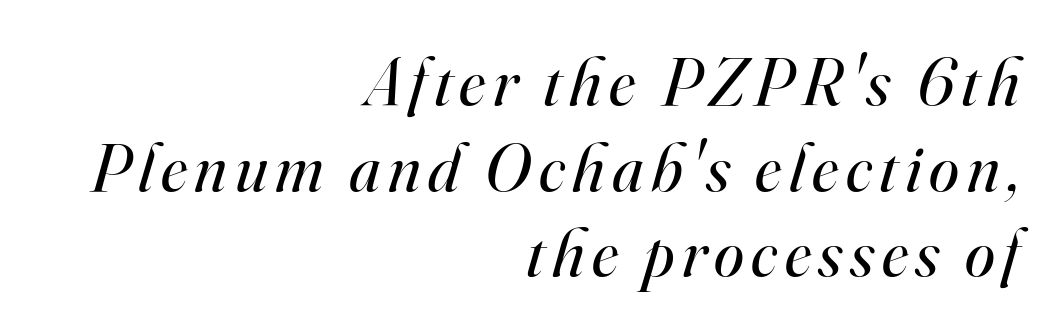
{"serif": "yes", "italic": "yes", "lean": "right", "slant_degrees": 16, "bold": "no", "weight": "regular", "width": "normal", "stroke_contrast": "high", "x_height": "small", "monospaced": "no", "underline": "no", "align": "right", "line_spacing": "normal", "line_spacing_ratio": 1.26, "glyph_px": 68}
